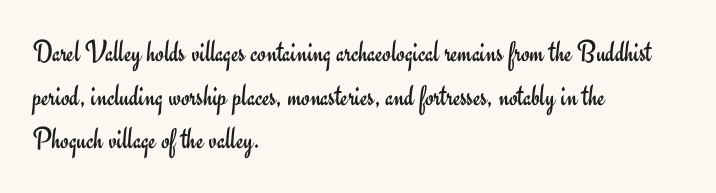
Ink coverage per letter is moderate at most. The rendering uses natural spacing where letterforms have individual widths. Descenders are the only things crossing below the line. Vertical spacing — default.
